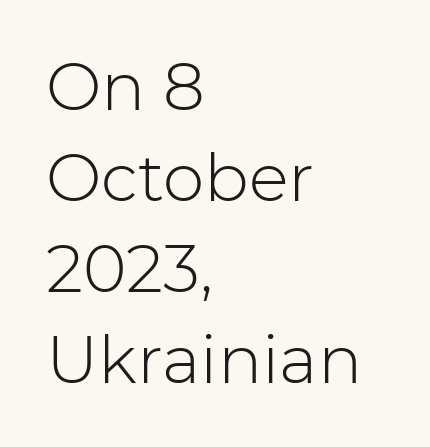
{"serif": "no", "italic": "no", "bold": "no", "weight": "light", "width": "normal", "stroke_contrast": "low", "x_height": "medium", "monospaced": "no", "underline": "no", "align": "left", "line_spacing": "normal", "line_spacing_ratio": 1.38, "letter_spacing": "normal", "letter_spacing_em": 0.0, "glyph_px": 66}
